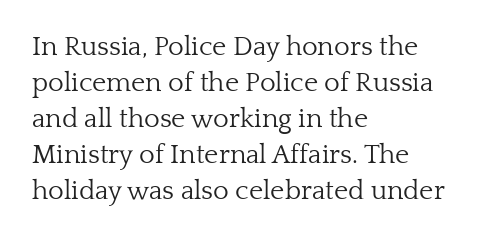
Q: Is the text bold? A: No.
Q: Is the text italic (slanted)? A: No, it is upright.
Q: Is the text underlined? A: No.
Q: How is the paragraph aligned? A: Left-aligned.
Q: Is the spacing between letters normal or unusually wide? A: Normal.
Q: Is the spacing between lines tight, normal or loose? A: Normal.
